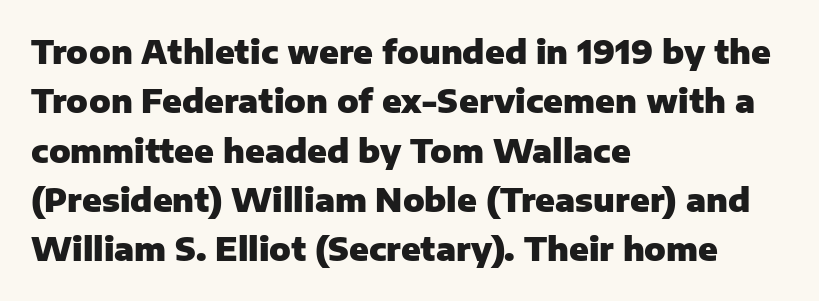
{"serif": "no", "italic": "no", "bold": "yes", "weight": "heavy", "width": "normal", "stroke_contrast": "low", "x_height": "medium", "monospaced": "no", "underline": "no", "align": "left", "line_spacing": "normal", "line_spacing_ratio": 1.54, "letter_spacing": "normal", "letter_spacing_em": 0.0, "glyph_px": 32}
